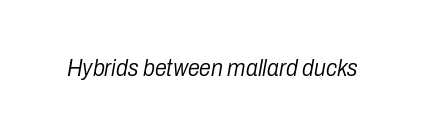
{"italic": "yes", "lean": "right", "slant_degrees": 10, "bold": "no", "underline": "no", "letter_spacing": "normal", "letter_spacing_em": 0.0, "glyph_px": 24}
